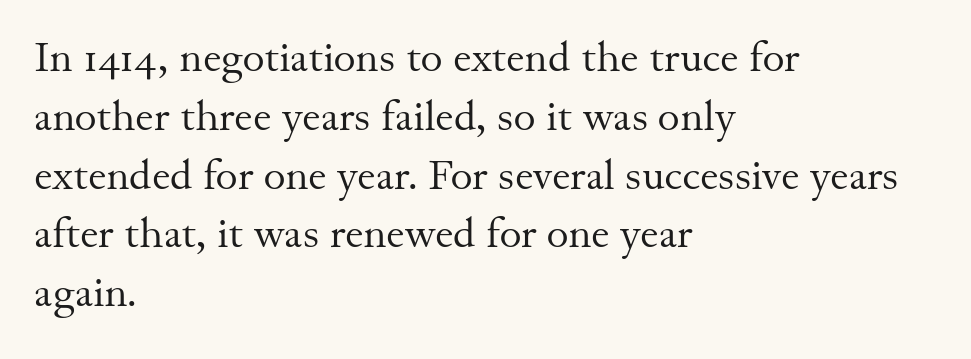
Q: Is the text bold? A: No.
Q: Is the text italic (slanted)? A: No, it is upright.
Q: Is the typeface a serif or a sans-serif typeface? A: Serif.
Q: Is the text underlined? A: No.
Q: How is the paragraph aligned? A: Left-aligned.
Q: Is the spacing between letters normal or unusually wide? A: Normal.
Q: Is the spacing between lines tight, normal or loose? A: Normal.
Q: Width (condensed, normal, or wide)? A: Normal.
Q: Stroke contrast? A: Medium.
Q: x-height? A: Small.
Q: Monospaced? A: No.
